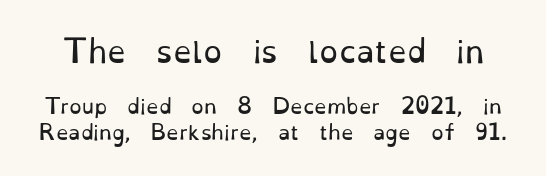
The image shows 30 px regular-weight type, upright; set normal line spacing (1.33x), normal letter spacing, not underlined; the first (top) block is 1.5x larger; low stroke contrast and a small x-height.
